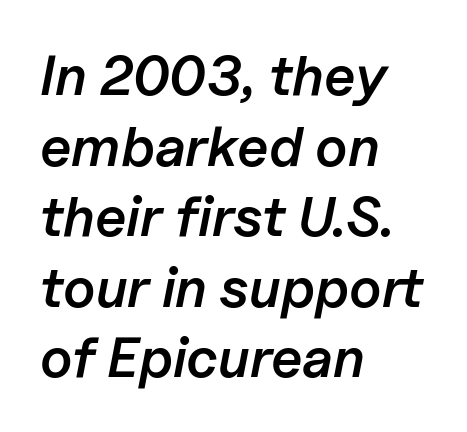
A typesetter would call this zero additional tracking. Short and long lines alike share a common starting point at left. Semibold letterforms, between regular and bold. The lettering tilts uniformly, giving the passage an italic look. Reading down the column, the eye jumps a familiar distance to each next line. Lines of text with bare space underneath.
